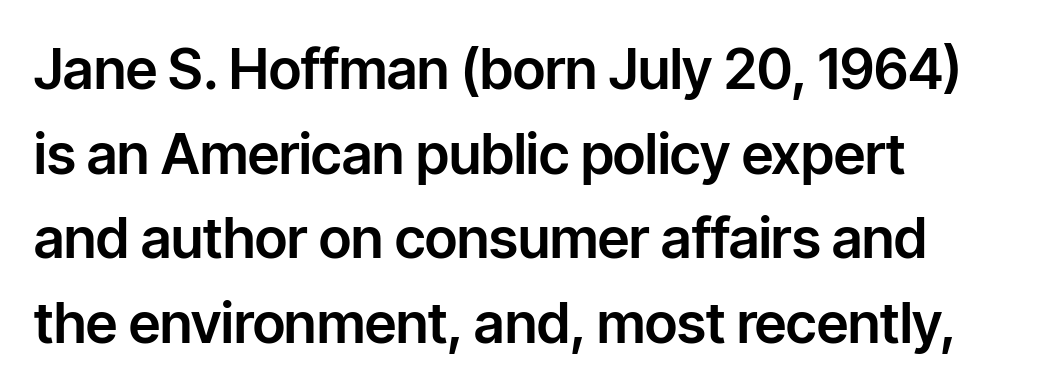
{"serif": "no", "italic": "no", "width": "normal", "stroke_contrast": "low", "x_height": "medium", "monospaced": "no", "underline": "no", "align": "left", "line_spacing": "normal", "line_spacing_ratio": 1.51, "letter_spacing": "normal", "letter_spacing_em": 0.0, "glyph_px": 56}
